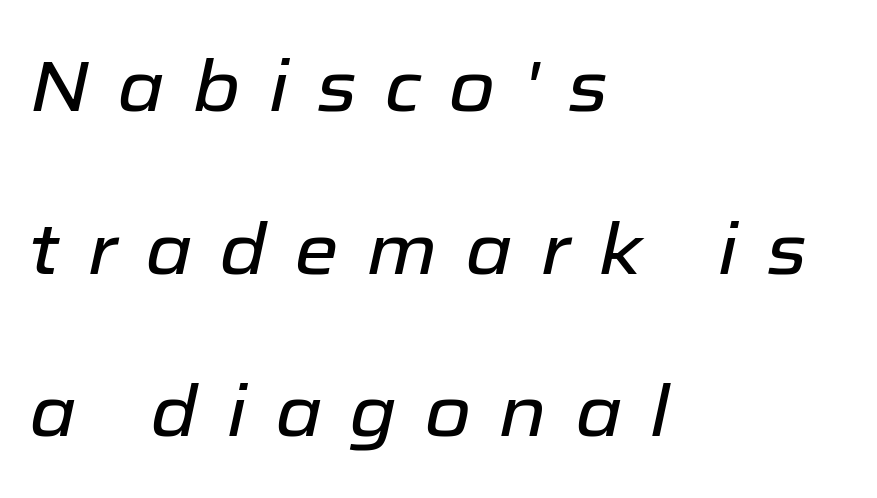
The image shows 72 px text type, italic (leaning right); set left-aligned, loose line spacing (2.26x), unusually wide letter spacing (+0.38 em), not underlined; low stroke contrast and a medium x-height.
